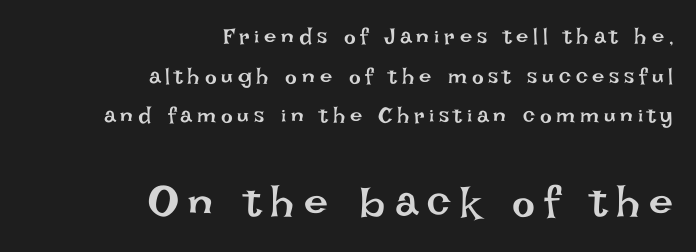
The image shows 43 px regular-weight type, upright; set right-aligned, line spacing 1.8x, unusually wide letter spacing (+0.22 em), not underlined; the second (bottom) block is 1.95x larger; low stroke contrast and a large x-height.
